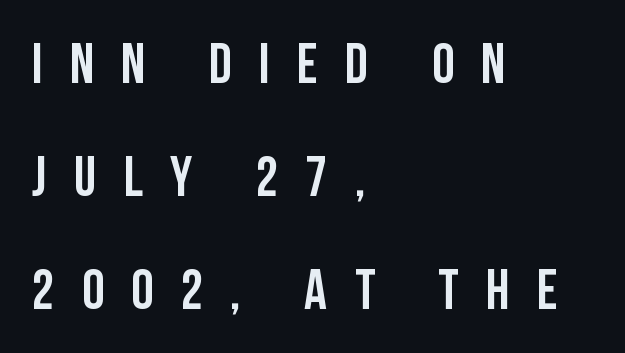
Q: Is the text italic (slanted)? A: No, it is upright.
Q: Is the typeface a serif or a sans-serif typeface? A: Sans-serif.
Q: Is the text underlined? A: No.
Q: How is the paragraph aligned? A: Left-aligned.
Q: Is the spacing between letters normal or unusually wide? A: Unusually wide.
Q: Is the spacing between lines tight, normal or loose? A: Loose.
Q: Width (condensed, normal, or wide)? A: Condensed.
Q: Stroke contrast? A: Low.
Q: x-height? A: Large.
Q: Monospaced? A: No.
